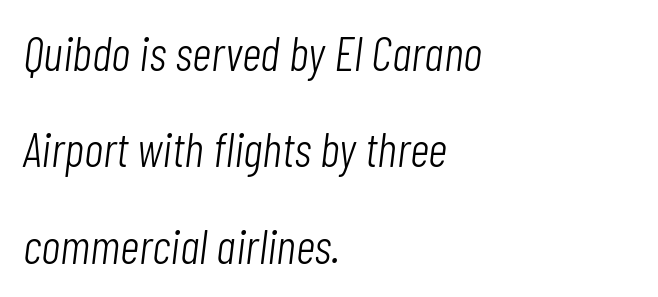
Heaviness? Minimal to ordinary, like unemphasized prose. Honestly, the letter spacing is just normal — you wouldn't notice it. If you drew a line through each stem, it would be angled. A classic flush-left, rag-right setting is used for this passage.
